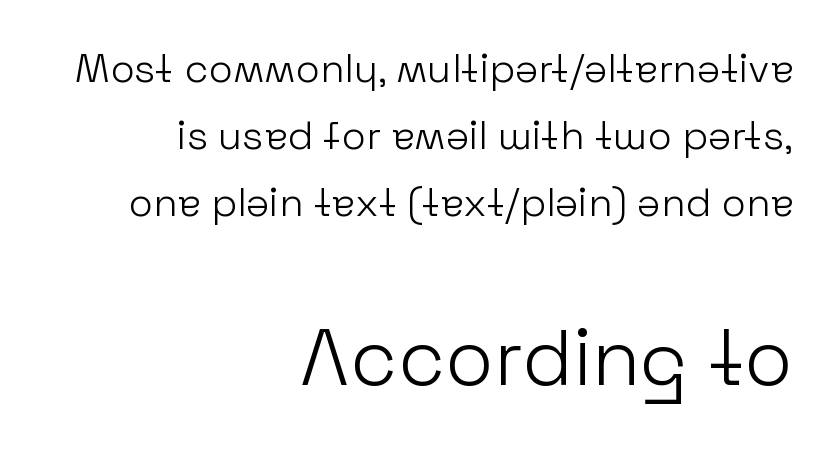
Bold? No — there's no thickening of the strokes. Has an underline been added? It has not. The lettering holds an erect, upright posture throughout. The rendering enlarges the type as you move from the upper chunk to the lower.
